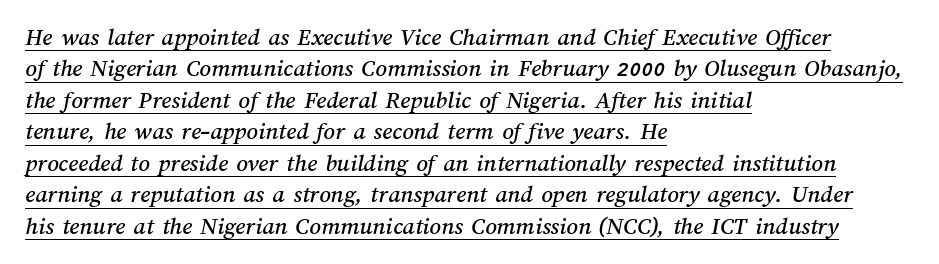
The image shows 25 px text type; set left-aligned, normal line spacing (1.26x), normal letter spacing, underlined.
